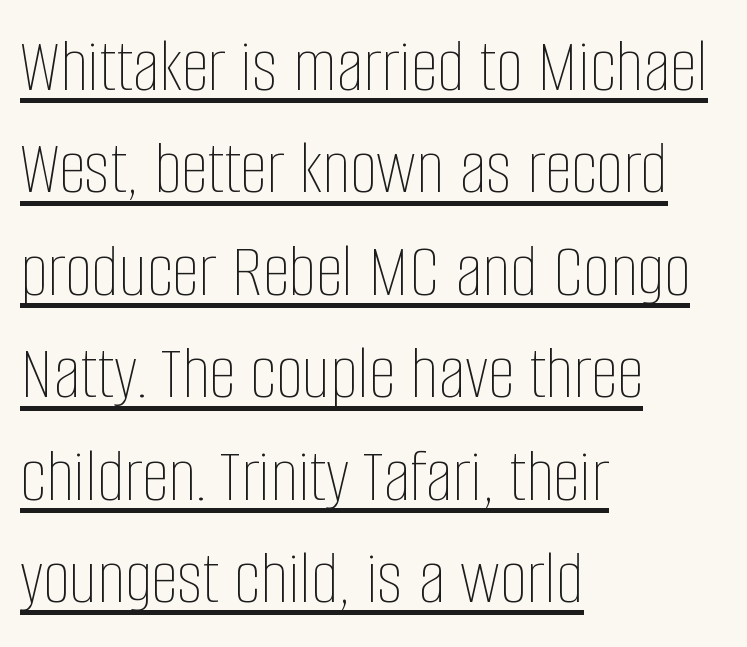
{"italic": "no", "bold": "no", "weight": "thin", "width": "condensed", "stroke_contrast": "low", "x_height": "large", "monospaced": "no", "underline": "yes", "align": "left", "line_spacing": "normal", "line_spacing_ratio": 1.33, "letter_spacing": "normal", "letter_spacing_em": 0.0, "glyph_px": 77}
